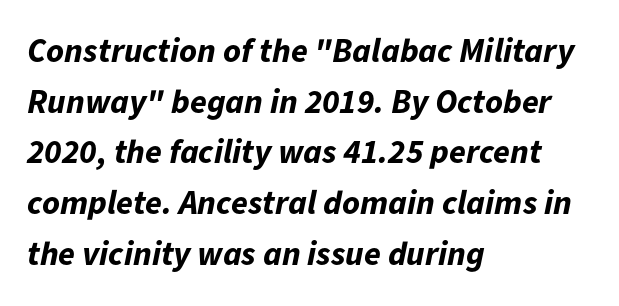
Q: Is the text bold? A: Yes.
Q: Is the text italic (slanted)? A: Yes, it leans right by about 11 degrees.
Q: Is the text underlined? A: No.
Q: How is the paragraph aligned? A: Left-aligned.
Q: Is the spacing between letters normal or unusually wide? A: Normal.
Q: Is the spacing between lines tight, normal or loose? A: Normal.
Q: Width (condensed, normal, or wide)? A: Normal.
Q: Stroke contrast? A: Low.
Q: x-height? A: Medium.
Q: Monospaced? A: No.
